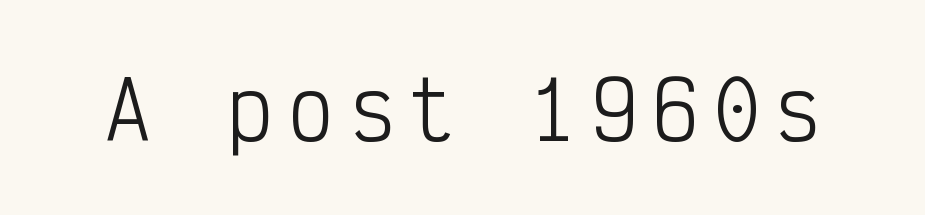
The image shows 79 px light, condensed sans-serif type, upright, monospaced; set not underlined; low stroke contrast and a medium x-height.
